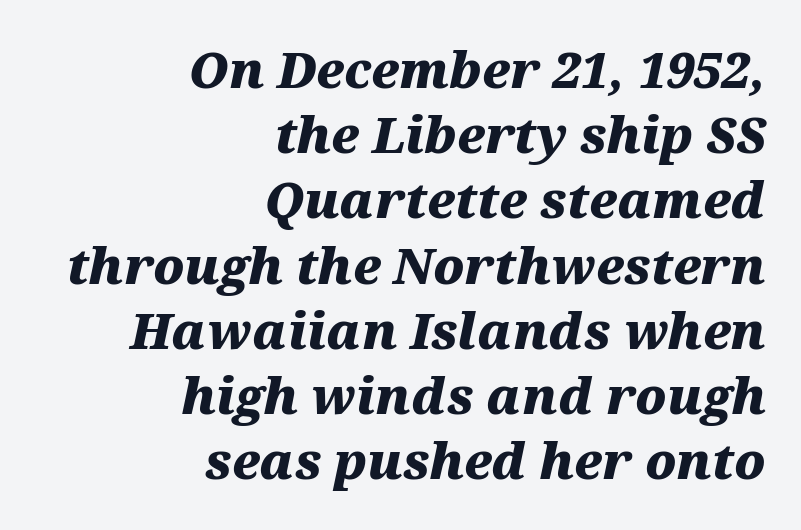
The image shows 49 px heavy, wide type, italic (leaning right); set right-aligned, normal line spacing (1.33x), normal letter spacing, not underlined; medium stroke contrast and a medium x-height.
